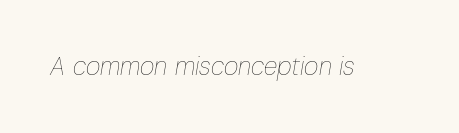
Q: Is the text bold? A: No.
Q: Is the text italic (slanted)? A: Yes, it leans right by about 10 degrees.
Q: Is the text underlined? A: No.
Q: Is the spacing between letters normal or unusually wide? A: Normal.
